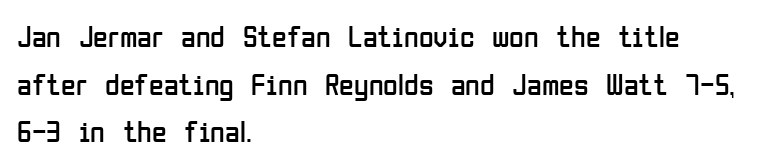
The image shows 30 px regular-weight, condensed sans-serif type, upright; set left-aligned, normal line spacing (1.59x), normal letter spacing, not underlined; low stroke contrast and a medium x-height.
